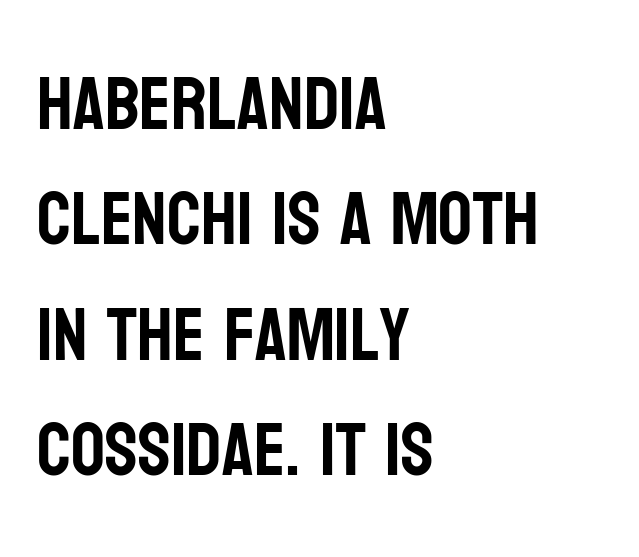
The image shows 75 px condensed sans-serif type, upright; set left-aligned, normal line spacing (1.54x), normal letter spacing, not underlined; low stroke contrast and a large x-height.
